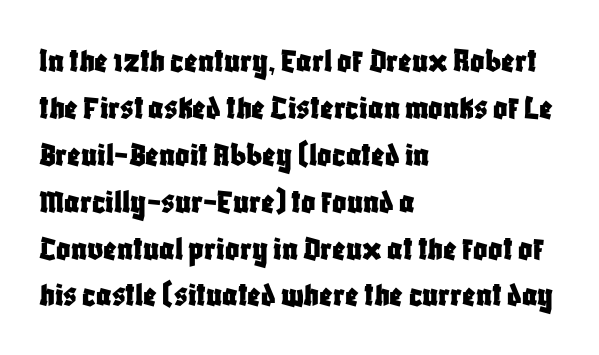
{"serif": "no", "italic": "no", "width": "condensed", "stroke_contrast": "low", "x_height": "large", "monospaced": "no", "underline": "no", "align": "left", "line_spacing": "normal", "line_spacing_ratio": 1.34, "letter_spacing": "normal", "letter_spacing_em": 0.0, "glyph_px": 35}
